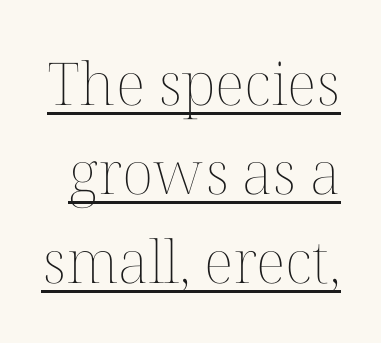
The image shows 59 px thin type, upright; set normal line spacing (1.51x), normal letter spacing, underlined; medium stroke contrast and a medium x-height.
